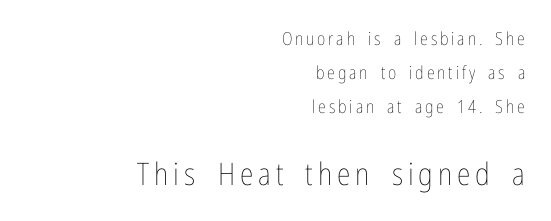
Is there any slant? The stems are plumb. No heavy texture on the line: the type isn't bold. The rendering uses natural spacing where letterforms have individual widths. The composition opens small and finishes big. Which margin do the lines hug? The right one — the left edge is uneven. Check the space under the baseline: it is left empty.
